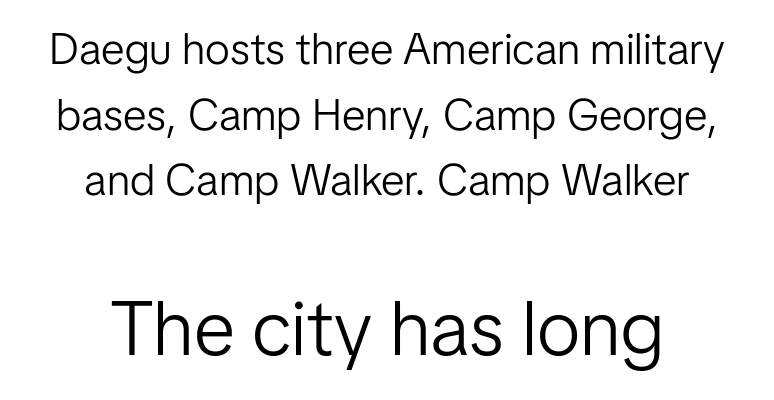
Q: Is the text bold? A: No.
Q: Is the text italic (slanted)? A: No, it is upright.
Q: Is the typeface a serif or a sans-serif typeface? A: Sans-serif.
Q: Is the text underlined? A: No.
Q: How is the paragraph aligned? A: Centered.
Q: Is the spacing between letters normal or unusually wide? A: Normal.
Q: Is the spacing between lines tight, normal or loose? A: Normal.
Q: Which block of text is set in a larger size, the first (top) or the second (bottom)? A: The second (bottom) one.
Q: Width (condensed, normal, or wide)? A: Normal.
Q: Stroke contrast? A: Low.
Q: x-height? A: Medium.
Q: Monospaced? A: No.
